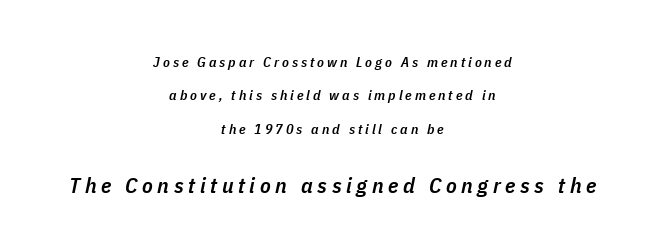
Descenders hang freely into open space. The typography opts for an oblique posture over an upright one. Glyph-to-glyph distance is far greater than everyday printed text. The face used here is a semibold: visibly heavier than regular, lighter than bold. You could fit nearly another row in the gap between these rows. Neither beginnings nor endings align; midpoints do.
